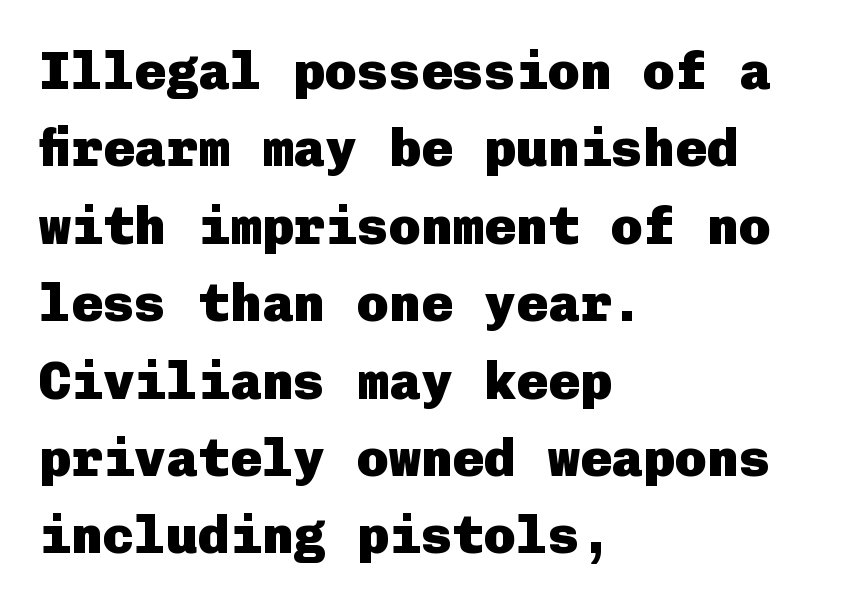
Any mark beneath the type? The region is blank. Default kerning and tracking; the words read as compact shapes. Honestly, the row spacing looks completely unremarkable. Unlike italic type, these characters show no tilt at all.
